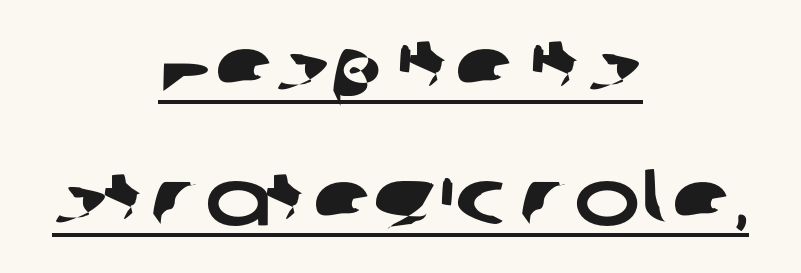
{"serif": "no", "width": "wide", "stroke_contrast": "low", "x_height": "large", "monospaced": "no", "underline": "yes", "align": "center", "line_spacing": "normal", "line_spacing_ratio": 1.68, "letter_spacing": "normal", "letter_spacing_em": 0.0, "glyph_px": 79}
